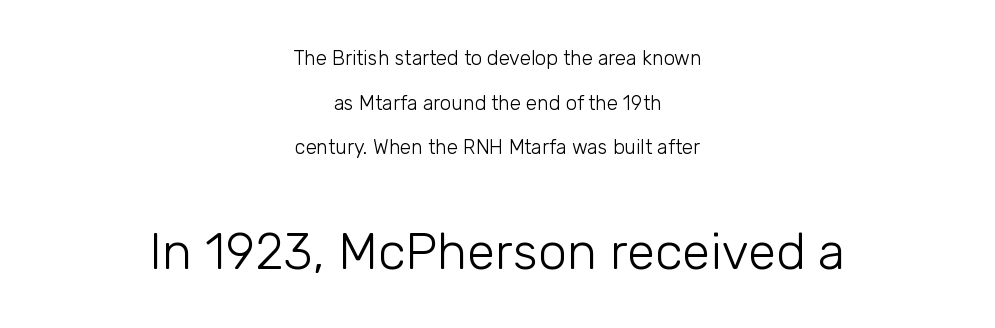
{"serif": "no", "italic": "no", "bold": "no", "weight": "light", "width": "normal", "stroke_contrast": "low", "x_height": "medium", "monospaced": "no", "underline": "no", "align": "center", "line_spacing": "loose", "line_spacing_ratio": 2.23, "letter_spacing": "normal", "letter_spacing_em": 0.0, "larger_block": "second", "size_ratio": 2.55, "glyph_px": 51}
